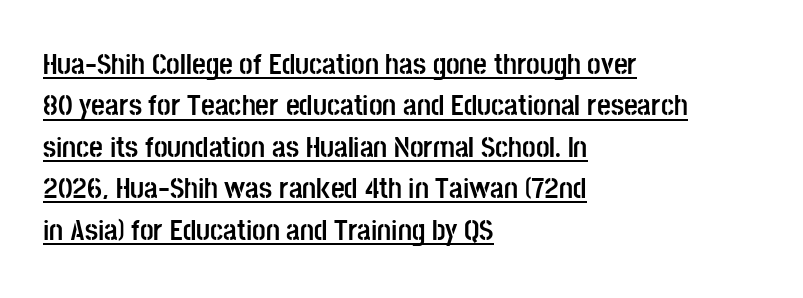
{"serif": "no", "italic": "no", "bold": "yes", "weight": "semibold", "width": "condensed", "stroke_contrast": "low", "x_height": "large", "monospaced": "no", "underline": "yes", "align": "left", "line_spacing": "normal", "line_spacing_ratio": 1.38, "letter_spacing": "normal", "letter_spacing_em": 0.0, "glyph_px": 30}
